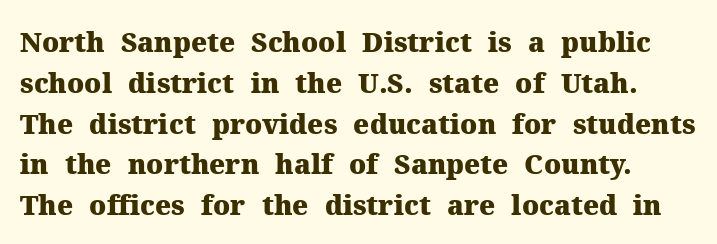
The image shows 27 px bold type, upright; set normal line spacing (1.51x), normal letter spacing, not underlined.
